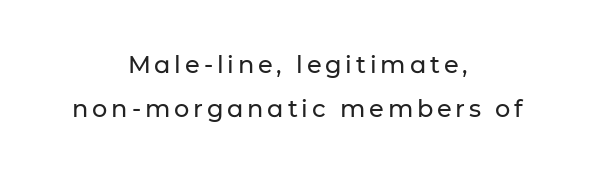
The image shows 24 px text type, upright; set centered, line spacing 1.82x, not underlined.
